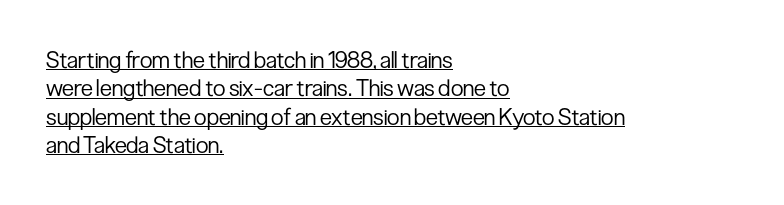
The image shows 23 px text type, upright; set left-aligned, line spacing 1.23x, normal letter spacing, underlined.
